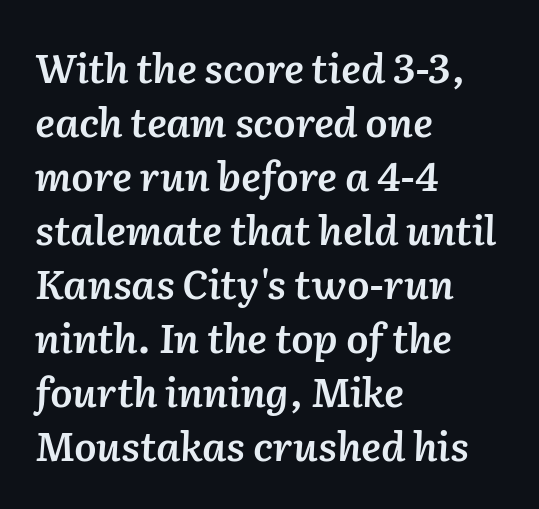
Q: Is the text bold? A: Semi-bold.
Q: Is the text italic (slanted)? A: Yes, it leans right by about 2 degrees.
Q: Is the text underlined? A: No.
Q: How is the paragraph aligned? A: Left-aligned.
Q: Is the spacing between letters normal or unusually wide? A: Normal.
Q: Is the spacing between lines tight, normal or loose? A: Normal.
Q: Width (condensed, normal, or wide)? A: Normal.
Q: Stroke contrast? A: Low.
Q: x-height? A: Medium.
Q: Monospaced? A: No.
